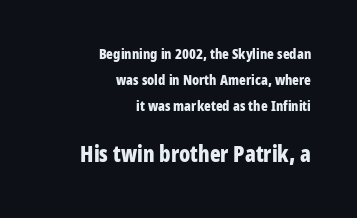
{"italic": "no", "bold": "yes", "underline": "no", "align": "right", "line_spacing_ratio": 1.87, "letter_spacing": "normal", "letter_spacing_em": 0.0, "larger_block": "second", "size_ratio": 1.57, "glyph_px": 22}
